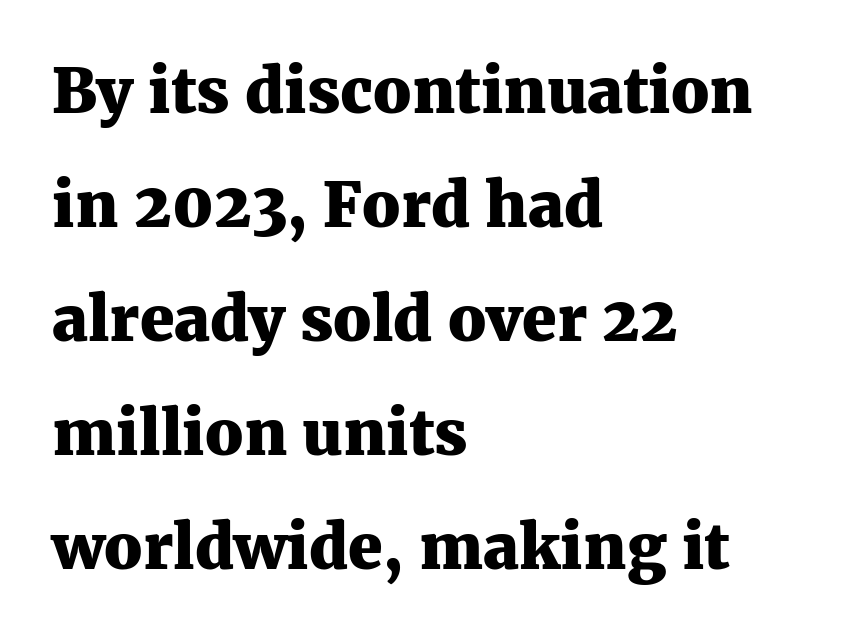
Clear beneath every line of the passage. Each letter keeps its own natural width here, so spacing adapts to shape. In terms of letterspacing, this is plain default setting. Italic? Not at all — the glyphs are vertical. This is heavy type, rendered in bold. I'd call this a serif setting — the letters wear small feet.
